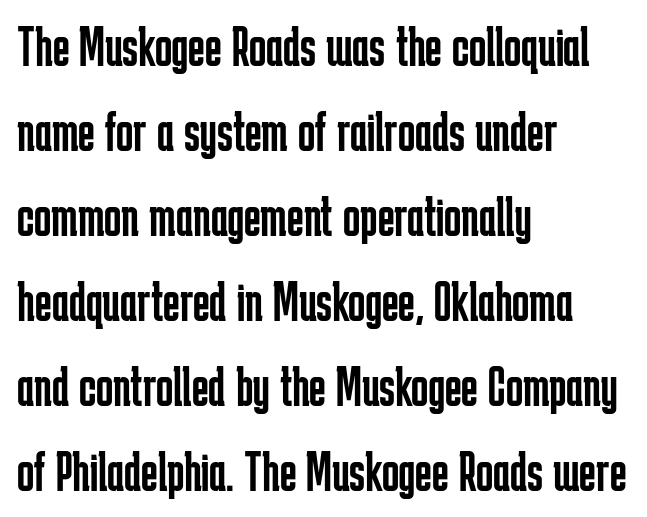
Q: Is the text bold? A: No.
Q: Is the text italic (slanted)? A: No, it is upright.
Q: Is the typeface a serif or a sans-serif typeface? A: Sans-serif.
Q: Is the text underlined? A: No.
Q: How is the paragraph aligned? A: Left-aligned.
Q: Is the spacing between letters normal or unusually wide? A: Normal.
Q: Is the spacing between lines tight, normal or loose? A: Normal.
Q: Width (condensed, normal, or wide)? A: Condensed.
Q: Stroke contrast? A: Low.
Q: x-height? A: Medium.
Q: Monospaced? A: No.
